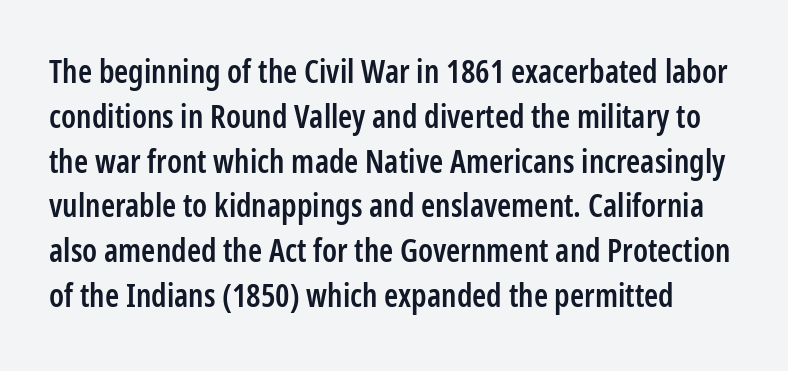
{"serif": "no", "italic": "no", "bold": "semi", "weight": "semibold", "width": "condensed", "stroke_contrast": "low", "x_height": "medium", "monospaced": "no", "underline": "no", "line_spacing": "normal", "line_spacing_ratio": 1.4, "letter_spacing": "normal", "letter_spacing_em": 0.0, "glyph_px": 32}
